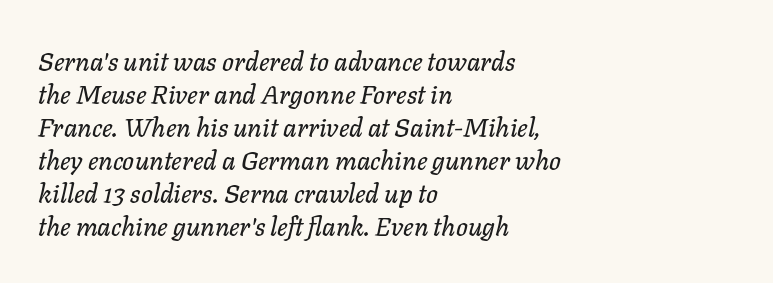
The lines sit at an ordinary, default distance from one another. The letterforms sit shoulder to shoulder at normal distance. The font's italic variant was chosen for this text. Words float on clear page, feet unadorned.
